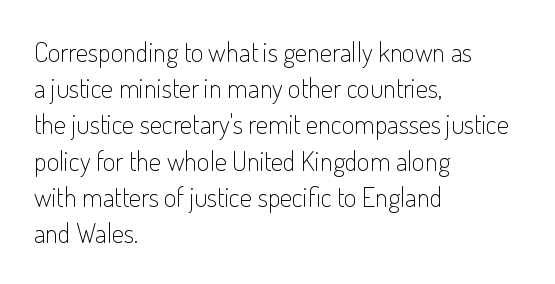
Q: Is the text bold? A: No.
Q: Is the text italic (slanted)? A: No, it is upright.
Q: Is the text underlined? A: No.
Q: How is the paragraph aligned? A: Left-aligned.
Q: Is the spacing between letters normal or unusually wide? A: Normal.
Q: Is the spacing between lines tight, normal or loose? A: Normal.
